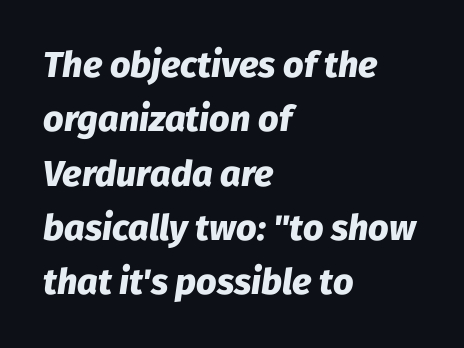
{"italic": "yes", "lean": "right", "slant_degrees": 8, "bold": "yes", "weight": "heavy", "width": "normal", "stroke_contrast": "low", "x_height": "medium", "monospaced": "no", "underline": "no", "align": "left", "line_spacing": "normal", "line_spacing_ratio": 1.51, "letter_spacing": "normal", "letter_spacing_em": 0.0, "glyph_px": 36}
